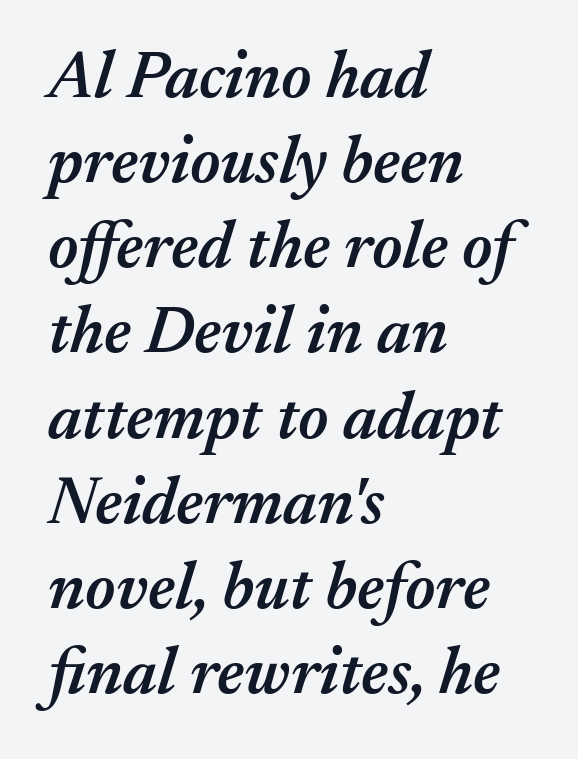
{"italic": "yes", "lean": "right", "slant_degrees": 17, "bold": "semi", "weight": "semibold", "width": "normal", "stroke_contrast": "medium", "x_height": "medium", "monospaced": "no", "underline": "no", "align": "left", "line_spacing": "normal", "line_spacing_ratio": 1.29, "letter_spacing": "normal", "letter_spacing_em": 0.0, "glyph_px": 66}
